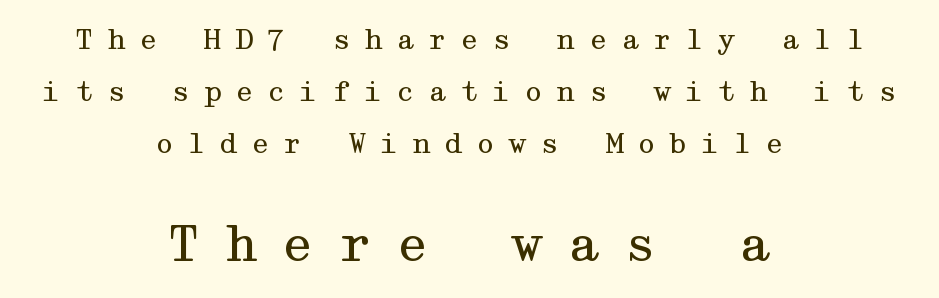
The image shows 48 px regular-weight, wide serif type, upright; set centered, loose line spacing (1.93x), unusually wide letter spacing (+0.49 em), not underlined; the second (bottom) block is 1.78x larger; medium stroke contrast and a medium x-height.
